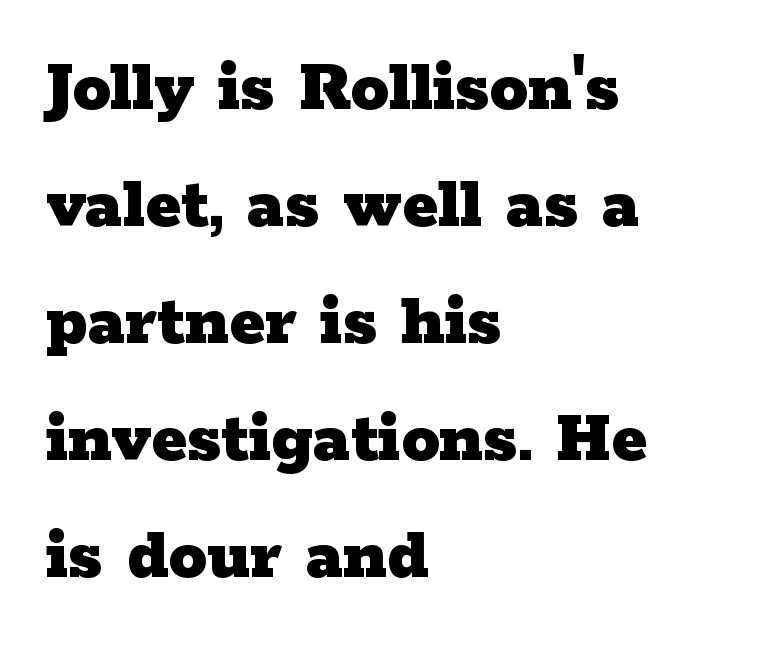
The image shows 76 px heavy, wide serif type, upright; set left-aligned, normal line spacing (1.54x), normal letter spacing, not underlined; low stroke contrast and a medium x-height.
